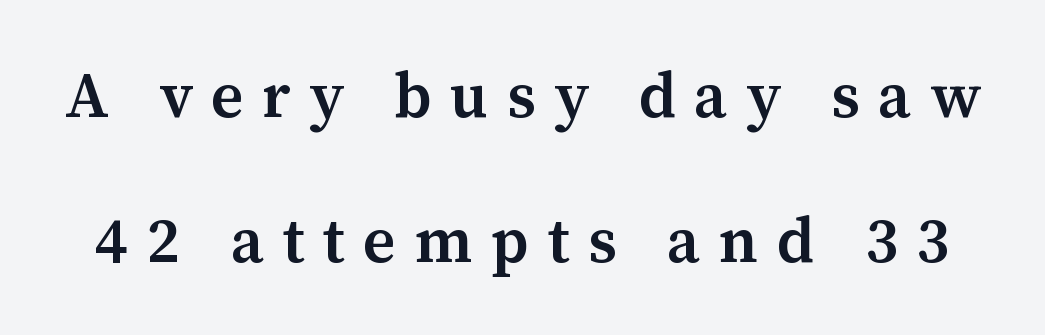
The image shows 63 px semibold serif type, upright; set loose line spacing (2.3x), unusually wide letter spacing (+0.29 em), not underlined; medium stroke contrast and a medium x-height.
